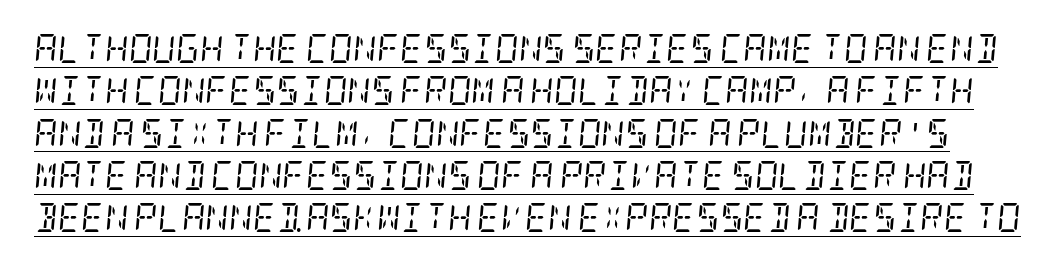
The image shows 29 px regular-weight, condensed serif type, italic (leaning right); set normal line spacing (1.46x), normal letter spacing, underlined; low stroke contrast and a large x-height.
